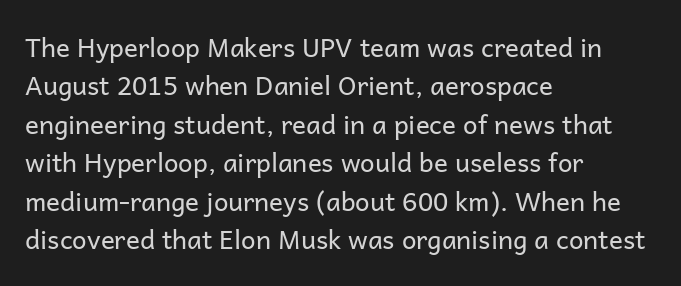
Q: Is the text bold? A: No.
Q: Is the text italic (slanted)? A: No, it is upright.
Q: Is the text underlined? A: No.
Q: How is the paragraph aligned? A: Left-aligned.
Q: Is the spacing between letters normal or unusually wide? A: Normal.
Q: Is the spacing between lines tight, normal or loose? A: Normal.
